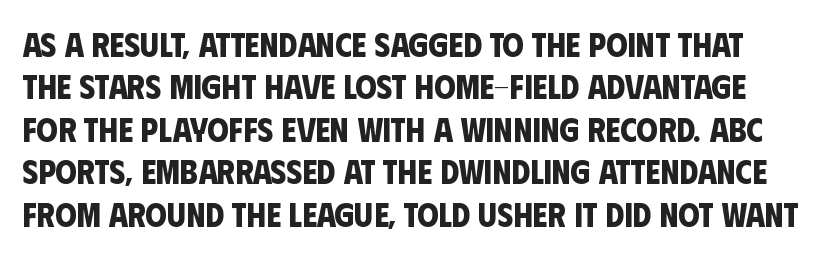
The image shows 34 px bold, condensed sans-serif type; set normal line spacing (1.25x), normal letter spacing, not underlined; low stroke contrast and a large x-height.
